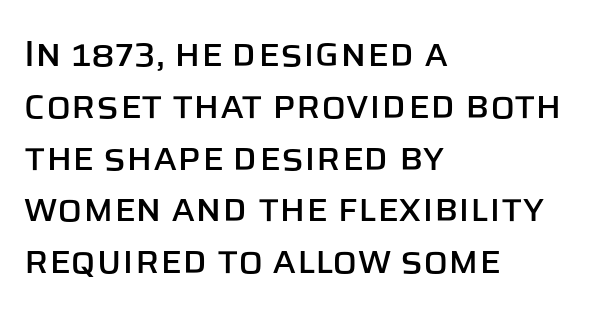
{"serif": "no", "italic": "no", "width": "normal", "stroke_contrast": "low", "x_height": "large", "monospaced": "no", "underline": "no", "align": "left", "line_spacing": "normal", "line_spacing_ratio": 1.4, "letter_spacing": "normal", "letter_spacing_em": 0.0, "glyph_px": 37}
